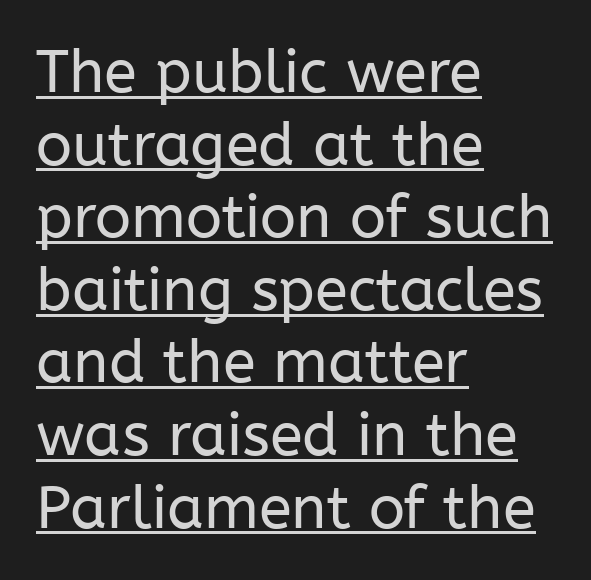
The image shows 60 px regular-weight sans-serif type, upright; set left-aligned, line spacing 1.21x, normal letter spacing, underlined; low stroke contrast and a medium x-height.
